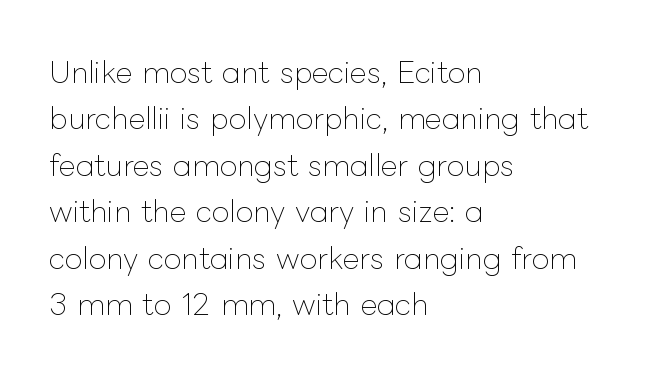
{"italic": "no", "bold": "no", "weight": "thin", "width": "normal", "stroke_contrast": "low", "x_height": "medium", "monospaced": "no", "underline": "no", "align": "left", "line_spacing": "normal", "line_spacing_ratio": 1.6, "letter_spacing": "normal", "letter_spacing_em": 0.0, "glyph_px": 29}
